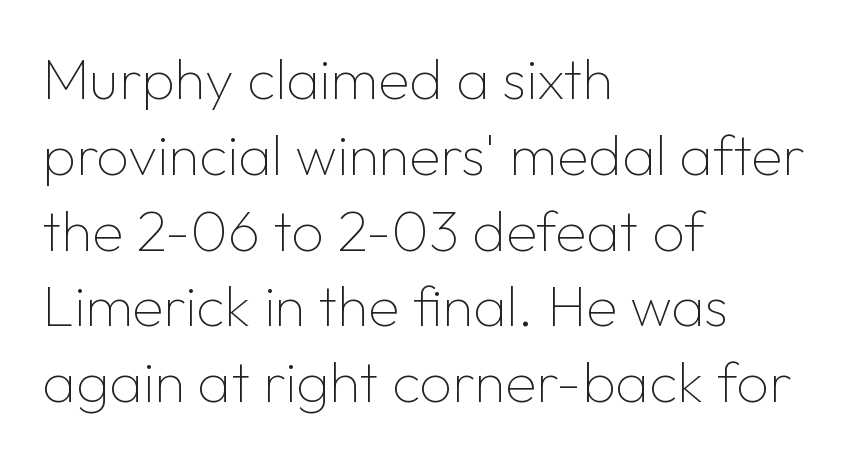
Q: Is the text bold? A: No.
Q: Is the text italic (slanted)? A: No, it is upright.
Q: Is the typeface a serif or a sans-serif typeface? A: Sans-serif.
Q: Is the text underlined? A: No.
Q: How is the paragraph aligned? A: Left-aligned.
Q: Is the spacing between letters normal or unusually wide? A: Normal.
Q: Is the spacing between lines tight, normal or loose? A: Normal.
Q: Width (condensed, normal, or wide)? A: Normal.
Q: Stroke contrast? A: Low.
Q: x-height? A: Medium.
Q: Monospaced? A: No.
